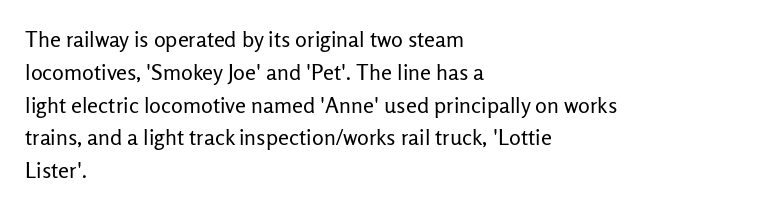
Q: Is the text bold? A: No.
Q: Is the text italic (slanted)? A: No, it is upright.
Q: Is the text underlined? A: No.
Q: How is the paragraph aligned? A: Left-aligned.
Q: Is the spacing between letters normal or unusually wide? A: Normal.
Q: Is the spacing between lines tight, normal or loose? A: Normal.
